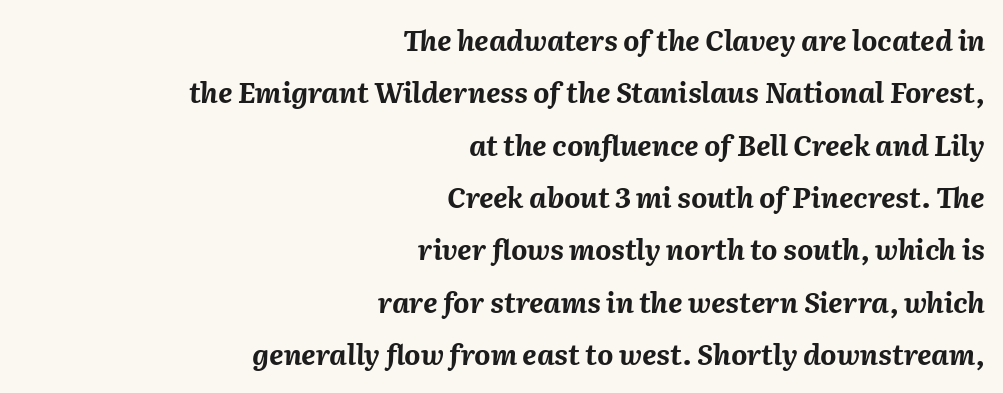
The image shows 28 px bold type, italic (leaning right); set right-aligned, line spacing 1.87x, normal letter spacing, not underlined; medium stroke contrast and a medium x-height.
